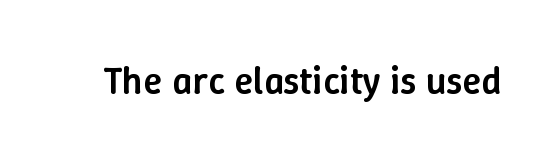
No extra tracking has been applied to these lines. Tall strokes in this sample are plumb rather than angled. A clean baseline with only descenders dipping below it. Do the characters align in a grid? No, the font is proportional.
